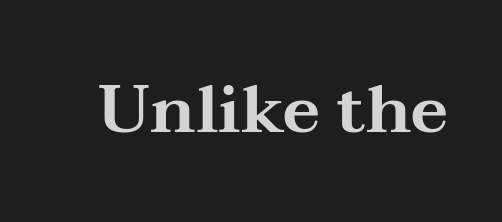
Q: Is the text italic (slanted)? A: No, it is upright.
Q: Is the typeface a serif or a sans-serif typeface? A: Serif.
Q: Is the text underlined? A: No.
Q: Is the spacing between letters normal or unusually wide? A: Normal.
Q: Width (condensed, normal, or wide)? A: Wide.
Q: Stroke contrast? A: Medium.
Q: x-height? A: Medium.
Q: Monospaced? A: No.
